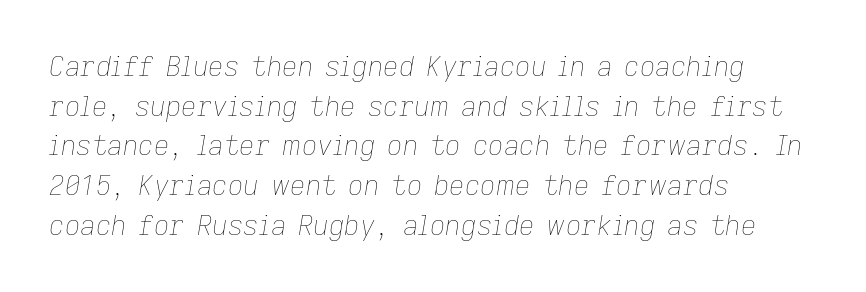
{"italic": "yes", "lean": "right", "slant_degrees": 9, "bold": "no", "underline": "no", "align": "left", "line_spacing": "normal", "line_spacing_ratio": 1.47, "letter_spacing": "normal", "letter_spacing_em": 0.0, "glyph_px": 27}
